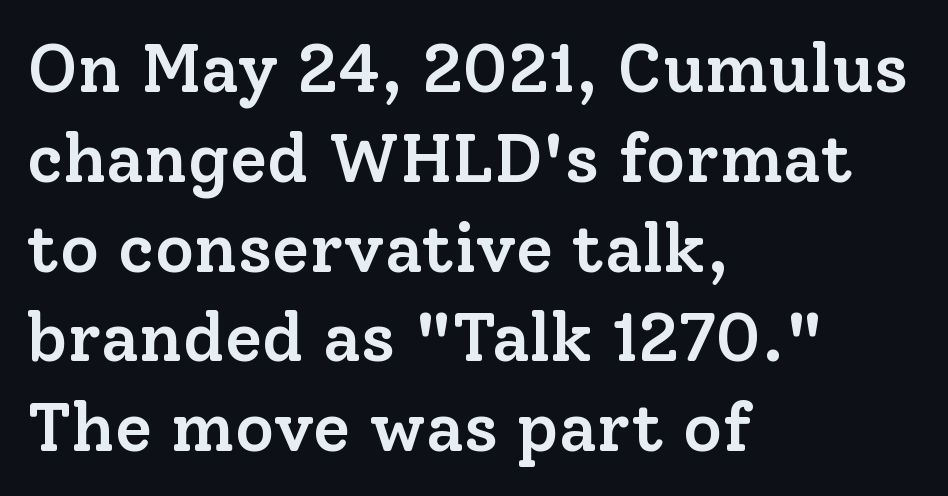
The specimen reads as upright at a glance. Words float on clear page, feet unadorned. Whoever set this chose a conventional vertical rhythm. Strokes here are thickened, but only to semibold level.
